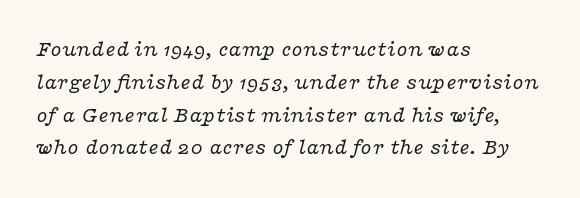
The image shows 22 px text type, italic (leaning right); set left-aligned, normal line spacing (1.49x), normal letter spacing, not underlined.
